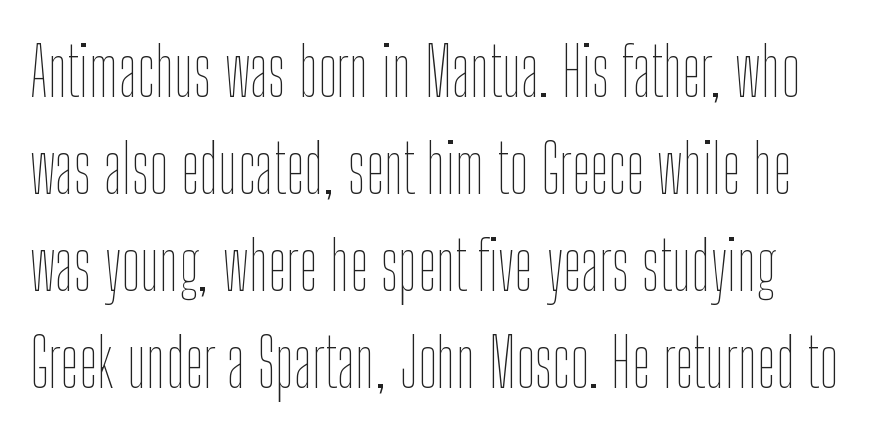
The image shows 67 px thin, condensed type, upright; set normal line spacing (1.45x), normal letter spacing, not underlined; low stroke contrast and a medium x-height.
